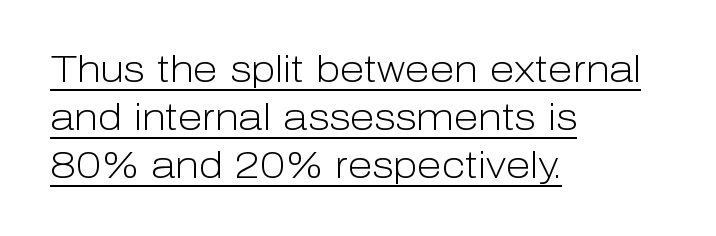
{"serif": "no", "italic": "no", "bold": "no", "weight": "light", "width": "normal", "stroke_contrast": "low", "x_height": "medium", "monospaced": "no", "underline": "yes", "align": "left", "line_spacing": "normal", "line_spacing_ratio": 1.33, "letter_spacing": "normal", "letter_spacing_em": 0.0, "glyph_px": 36}
